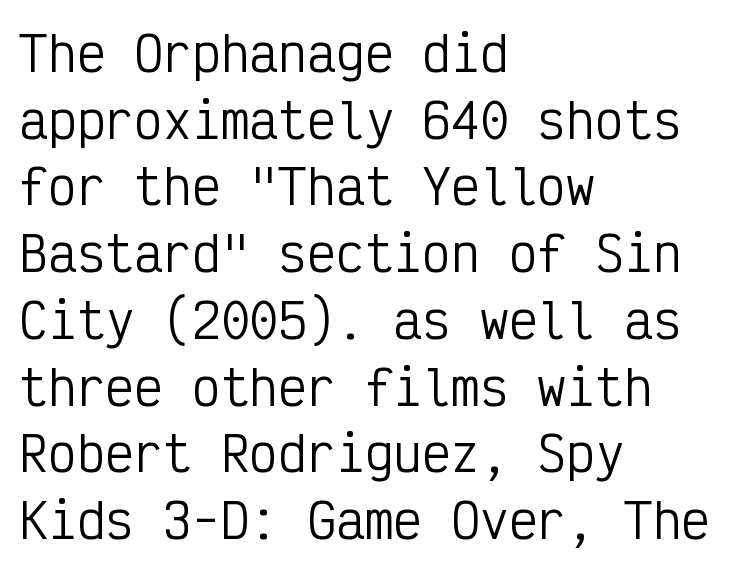
Q: Is the text bold? A: No.
Q: Is the text italic (slanted)? A: No, it is upright.
Q: Is the typeface a serif or a sans-serif typeface? A: Sans-serif.
Q: Is the text underlined? A: No.
Q: How is the paragraph aligned? A: Left-aligned.
Q: Is the spacing between letters normal or unusually wide? A: Normal.
Q: Is the spacing between lines tight, normal or loose? A: Normal.
Q: Width (condensed, normal, or wide)? A: Condensed.
Q: Stroke contrast? A: Low.
Q: x-height? A: Medium.
Q: Monospaced? A: Yes.
